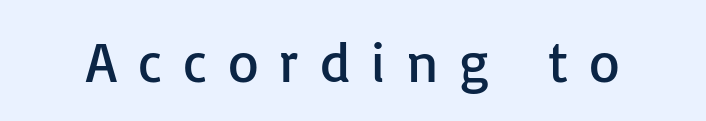
Q: Is the text bold? A: No.
Q: Is the text italic (slanted)? A: No, it is upright.
Q: Is the typeface a serif or a sans-serif typeface? A: Sans-serif.
Q: Is the text underlined? A: No.
Q: Is the spacing between letters normal or unusually wide? A: Unusually wide.
Q: Width (condensed, normal, or wide)? A: Normal.
Q: Stroke contrast? A: Low.
Q: x-height? A: Medium.
Q: Monospaced? A: No.
